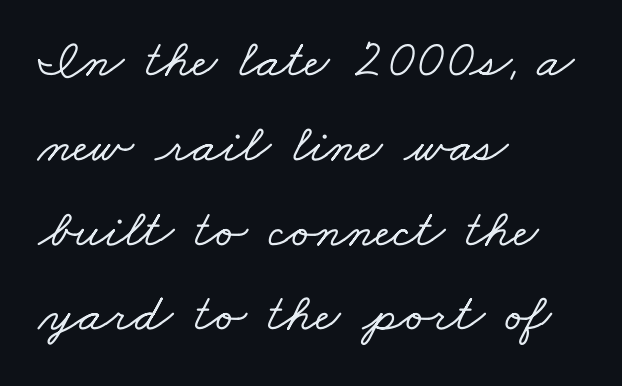
The image shows 54 px wide serif type; set left-aligned, normal line spacing (1.57x), normal letter spacing, not underlined; low stroke contrast and a small x-height.
